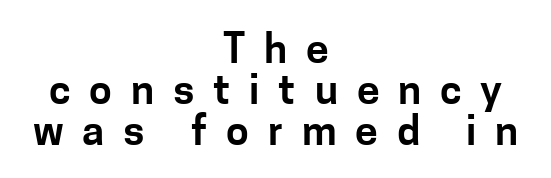
The image shows 41 px sans-serif type, upright; set centered, tight line spacing (1.0x), unusually wide letter spacing (+0.46 em), not underlined; low stroke contrast and a medium x-height.
